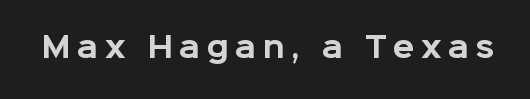
{"serif": "no", "italic": "no", "bold": "yes", "weight": "bold", "width": "normal", "stroke_contrast": "low", "x_height": "medium", "monospaced": "no", "underline": "no", "letter_spacing": "wide", "letter_spacing_em": 0.23, "glyph_px": 28}
